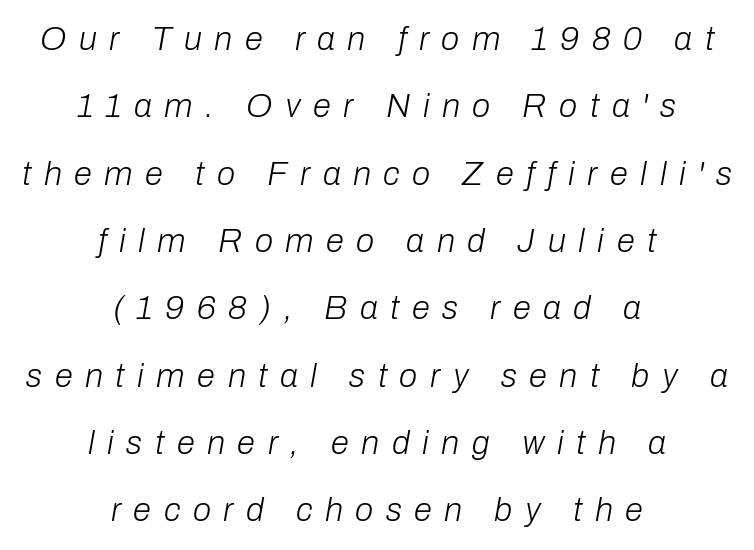
Q: Is the text bold? A: No.
Q: Is the text italic (slanted)? A: Yes, it leans right by about 10 degrees.
Q: Is the text underlined? A: No.
Q: How is the paragraph aligned? A: Centered.
Q: Is the spacing between letters normal or unusually wide? A: Unusually wide.
Q: Is the spacing between lines tight, normal or loose? A: Loose.
Q: Width (condensed, normal, or wide)? A: Normal.
Q: Stroke contrast? A: Low.
Q: x-height? A: Medium.
Q: Monospaced? A: No.
